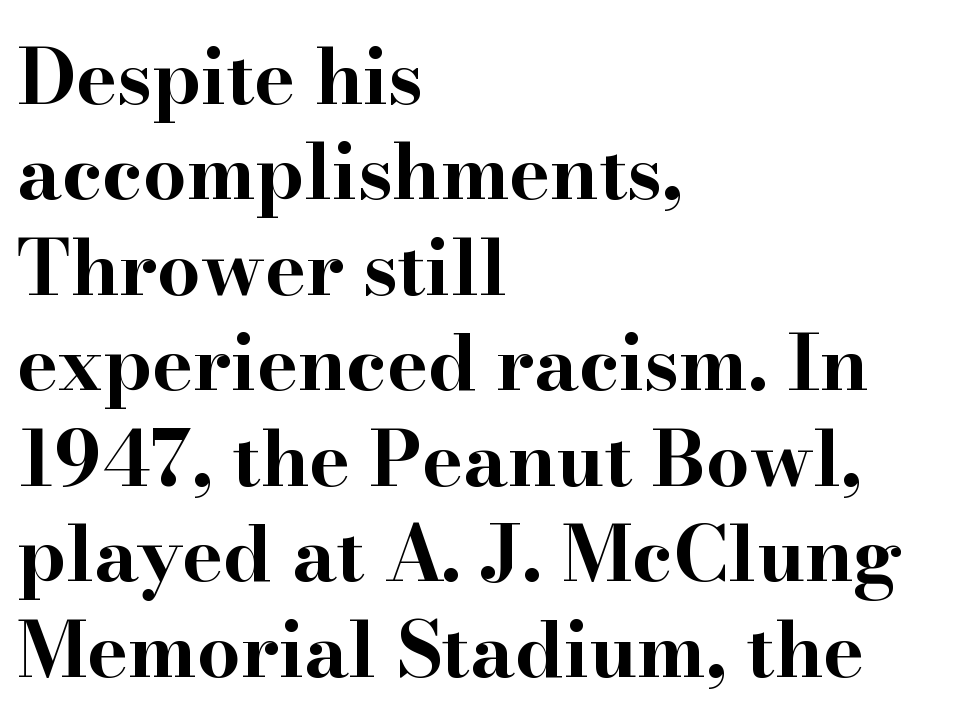
This rendering uses left alignment, leaving the right contour irregular. Type without underlining. The sample has been set heavy, in full bold. A typesetter would call this proportional, since set widths differ per character. These lines keep a tight, regular rhythm from letter to letter. What kind of face is this? One with serifs.
